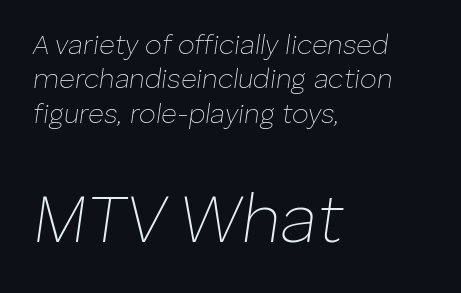
Q: Is the text bold? A: No.
Q: Is the text italic (slanted)? A: Yes, it leans right by about 8 degrees.
Q: Is the text underlined? A: No.
Q: How is the paragraph aligned? A: Left-aligned.
Q: Is the spacing between letters normal or unusually wide? A: Normal.
Q: Is the spacing between lines tight, normal or loose? A: Normal.
Q: Which block of text is set in a larger size, the first (top) or the second (bottom)? A: The second (bottom) one.
Q: Width (condensed, normal, or wide)? A: Normal.
Q: Stroke contrast? A: Low.
Q: x-height? A: Medium.
Q: Monospaced? A: No.
